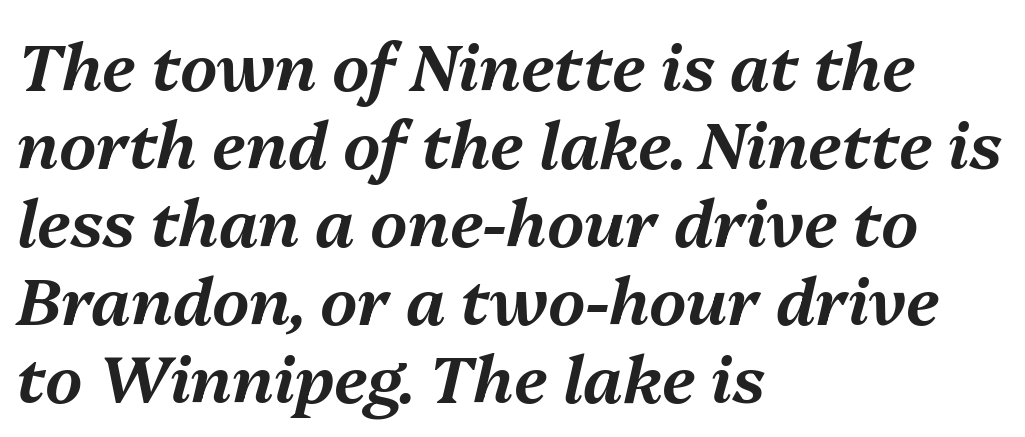
{"italic": "yes", "lean": "right", "slant_degrees": 13, "width": "normal", "stroke_contrast": "medium", "x_height": "medium", "monospaced": "no", "underline": "no", "align": "left", "line_spacing_ratio": 1.2, "letter_spacing": "normal", "letter_spacing_em": 0.0, "glyph_px": 65}
